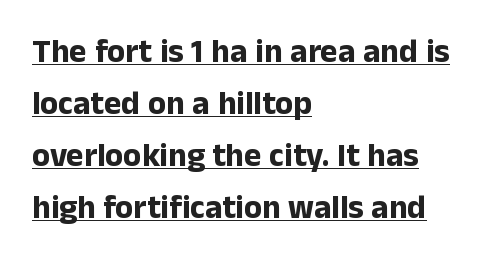
The image shows 33 px bold sans-serif type, upright; set left-aligned, normal line spacing (1.58x), normal letter spacing, underlined; low stroke contrast and a medium x-height.
